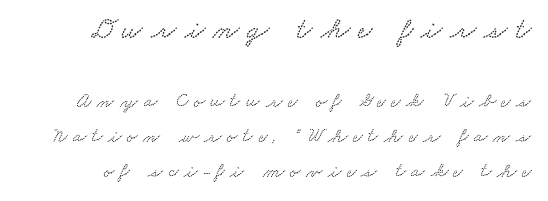
Is the letter spacing exaggerated? Yes — the characters are pushed far apart. The block sitting higher on the canvas is the one with enlarged characters. Note the varied advance widths — an 'i' is clearly narrower than an 'm'. The words here are not underlined.
